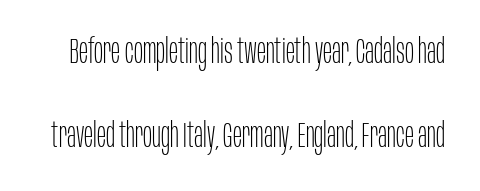
Q: Is the text bold? A: No.
Q: Is the text italic (slanted)? A: No, it is upright.
Q: Is the typeface a serif or a sans-serif typeface? A: Sans-serif.
Q: Is the text underlined? A: No.
Q: Is the spacing between letters normal or unusually wide? A: Normal.
Q: Is the spacing between lines tight, normal or loose? A: Loose.
Q: Width (condensed, normal, or wide)? A: Condensed.
Q: Stroke contrast? A: Low.
Q: x-height? A: Large.
Q: Monospaced? A: No.
